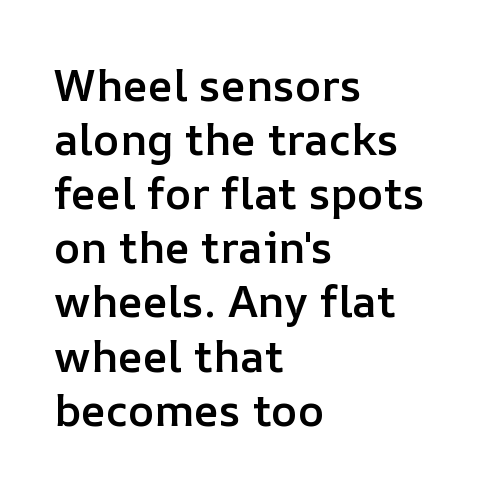
The image shows 44 px semibold type, upright; set left-aligned, line spacing 1.23x, normal letter spacing, not underlined; low stroke contrast and a medium x-height.
